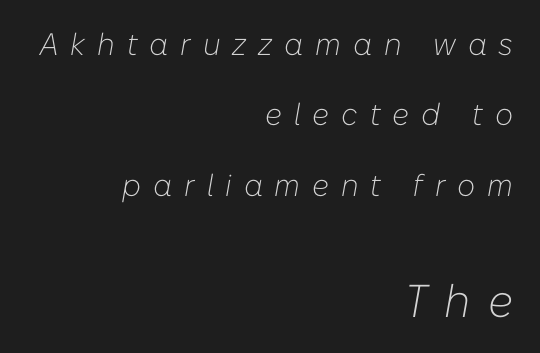
These lines have a slow, spaced-out rhythm from letter to letter. The space between consecutive lines is lavish. The lower block of text is set noticeably larger than the block above it. Descenders hang freely into open space.
